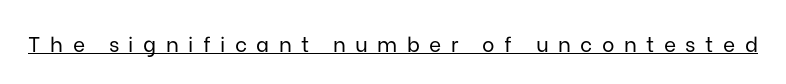
{"italic": "no", "bold": "no", "underline": "yes", "letter_spacing": "wide", "letter_spacing_em": 0.45, "glyph_px": 21}
